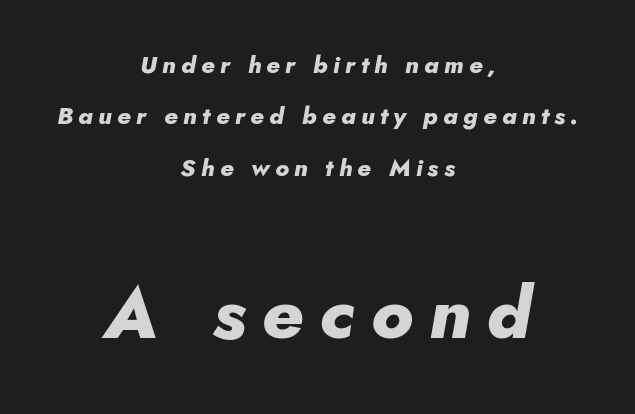
Q: Is the text bold? A: Yes.
Q: Is the text italic (slanted)? A: Yes, it leans right by about 10 degrees.
Q: Is the text underlined? A: No.
Q: How is the paragraph aligned? A: Centered.
Q: Is the spacing between letters normal or unusually wide? A: Unusually wide.
Q: Is the spacing between lines tight, normal or loose? A: Loose.
Q: Which block of text is set in a larger size, the first (top) or the second (bottom)? A: The second (bottom) one.
Q: Width (condensed, normal, or wide)? A: Normal.
Q: Stroke contrast? A: Low.
Q: x-height? A: Small.
Q: Monospaced? A: No.
